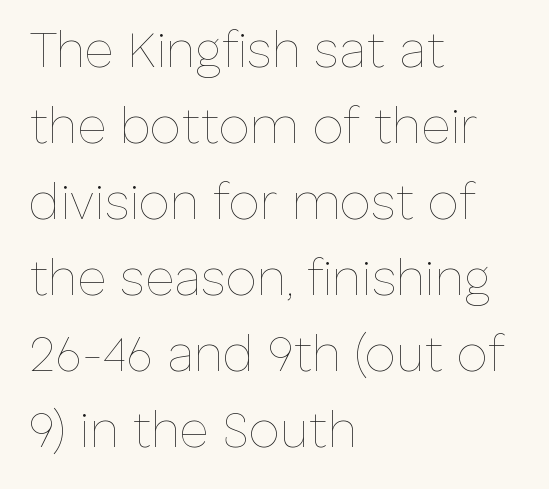
The image shows 50 px thin type, upright; set left-aligned, normal line spacing (1.52x), normal letter spacing, not underlined; low stroke contrast and a medium x-height.
